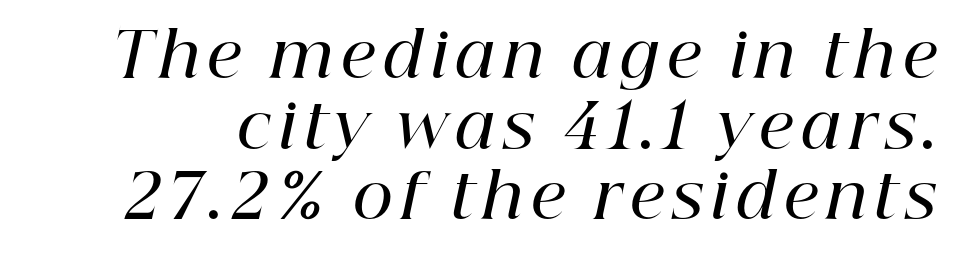
The image shows 62 px semibold serif type, italic (leaning right); set tight line spacing (1.14x), not underlined; high stroke contrast and a medium x-height.
